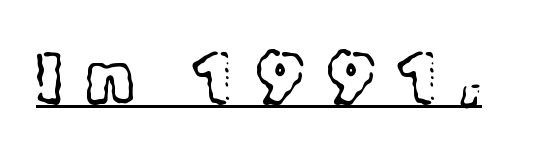
{"serif": "yes", "italic": "no", "bold": "no", "weight": "light", "width": "normal", "x_height": "medium", "monospaced": "no", "underline": "yes", "letter_spacing": "wide", "letter_spacing_em": 0.35, "glyph_px": 69}
